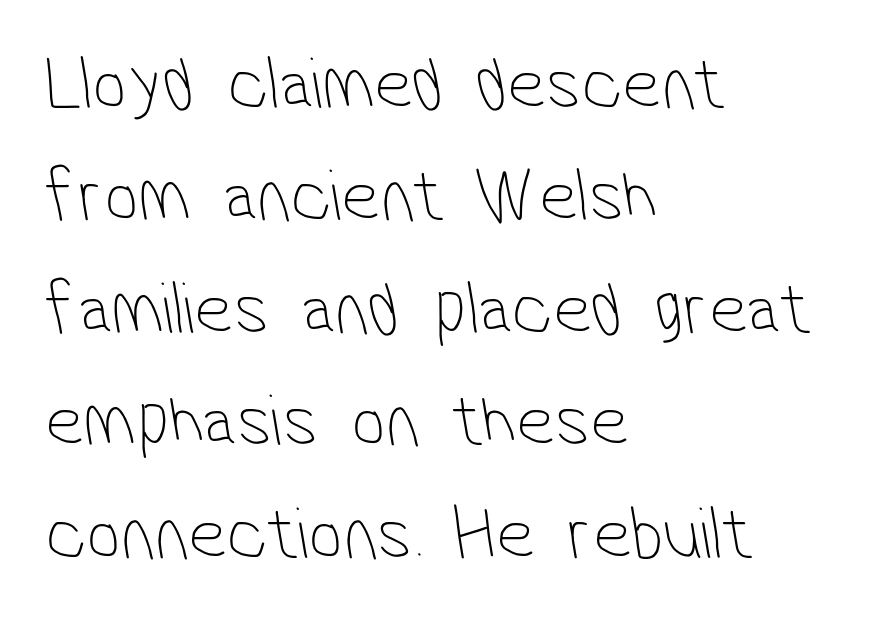
{"serif": "no", "bold": "no", "weight": "thin", "width": "condensed", "stroke_contrast": "low", "x_height": "medium", "monospaced": "no", "underline": "no", "align": "left", "line_spacing": "normal", "line_spacing_ratio": 1.5, "letter_spacing": "normal", "letter_spacing_em": 0.0, "glyph_px": 75}
